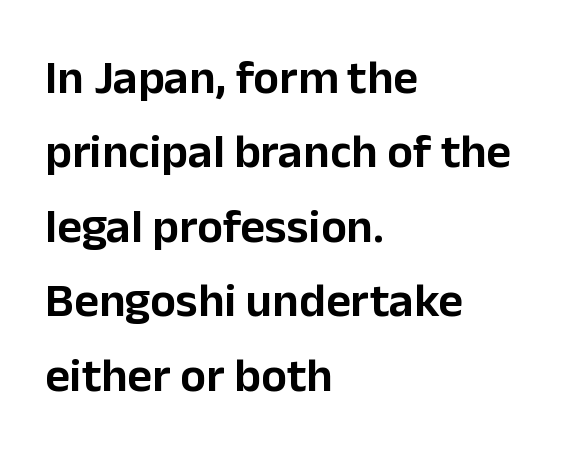
The designer left line spacing at the default. The zone under the glyphs is completely vacant. No extra tracking has been applied to these lines. I'd call this a sans setting — the letters go barefoot. A typesetter would call this proportional, since set widths differ per character. Is there any slant? The stems are plumb.
